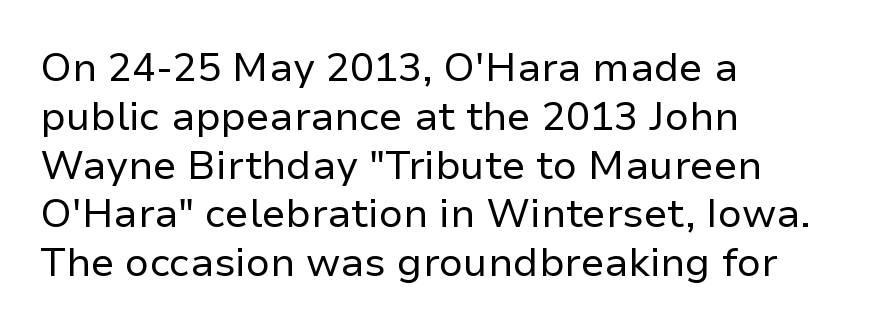
{"serif": "no", "italic": "no", "bold": "no", "weight": "regular", "width": "normal", "stroke_contrast": "low", "x_height": "medium", "monospaced": "no", "underline": "no", "align": "left", "line_spacing_ratio": 1.22, "letter_spacing": "normal", "letter_spacing_em": 0.0, "glyph_px": 40}
